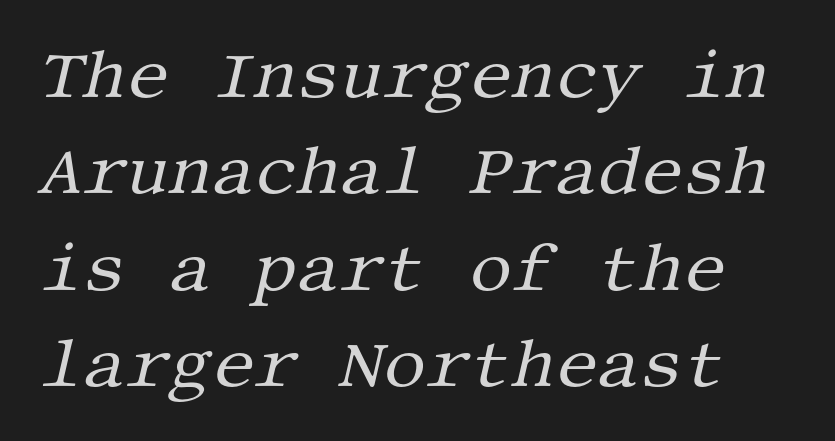
Vertically, the passage feels balanced, rows spaced as you'd expect. The lettering tilts uniformly, giving the passage an italic look. Default kerning and tracking; the words read as compact shapes. A serif font was chosen for this passage.
